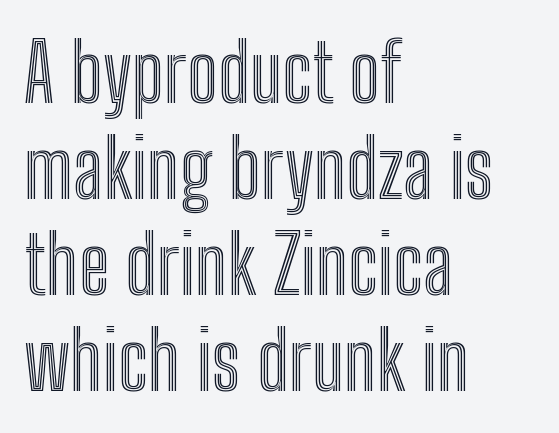
{"italic": "no", "width": "condensed", "x_height": "medium", "monospaced": "no", "underline": "no", "align": "left", "line_spacing_ratio": 1.2, "letter_spacing": "normal", "letter_spacing_em": 0.0, "glyph_px": 80}
